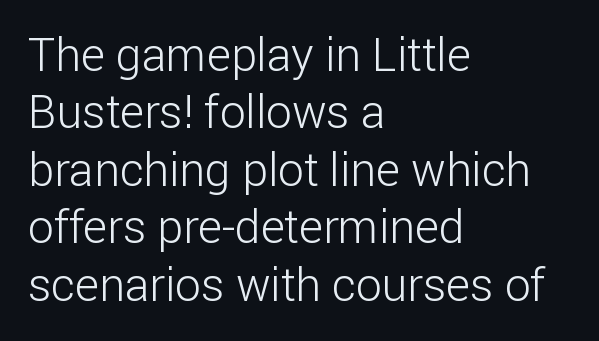
Q: Is the text bold? A: No.
Q: Is the text italic (slanted)? A: No, it is upright.
Q: Is the typeface a serif or a sans-serif typeface? A: Sans-serif.
Q: Is the text underlined? A: No.
Q: How is the paragraph aligned? A: Left-aligned.
Q: Is the spacing between letters normal or unusually wide? A: Normal.
Q: Is the spacing between lines tight, normal or loose? A: Normal.
Q: Width (condensed, normal, or wide)? A: Normal.
Q: Stroke contrast? A: Low.
Q: x-height? A: Medium.
Q: Monospaced? A: No.
